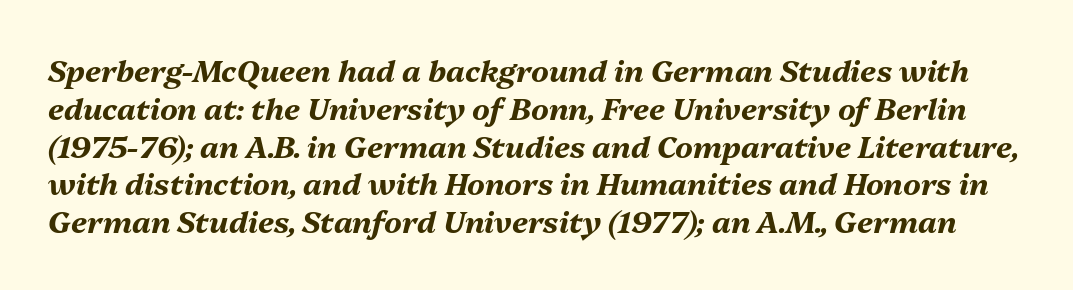
The image shows 30 px bold type, italic (leaning right); set normal line spacing (1.26x), normal letter spacing, not underlined; medium stroke contrast and a medium x-height.
